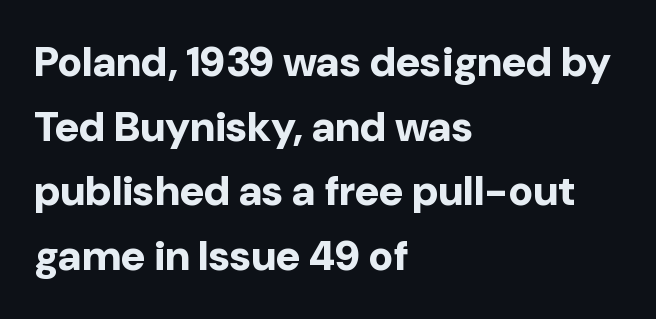
Q: Is the text bold? A: Yes.
Q: Is the text italic (slanted)? A: No, it is upright.
Q: Is the typeface a serif or a sans-serif typeface? A: Sans-serif.
Q: Is the text underlined? A: No.
Q: How is the paragraph aligned? A: Left-aligned.
Q: Is the spacing between letters normal or unusually wide? A: Normal.
Q: Is the spacing between lines tight, normal or loose? A: Normal.
Q: Width (condensed, normal, or wide)? A: Normal.
Q: Stroke contrast? A: Low.
Q: x-height? A: Medium.
Q: Monospaced? A: No.
